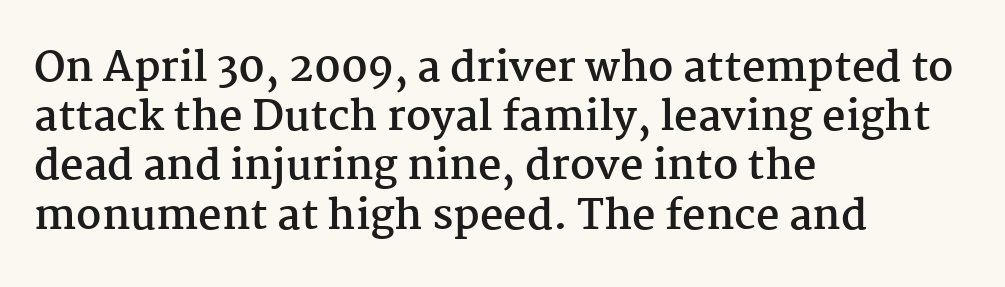
Q: Is the text bold? A: Yes.
Q: Is the text italic (slanted)? A: No, it is upright.
Q: Is the typeface a serif or a sans-serif typeface? A: Serif.
Q: Is the text underlined? A: No.
Q: How is the paragraph aligned? A: Left-aligned.
Q: Is the spacing between letters normal or unusually wide? A: Normal.
Q: Width (condensed, normal, or wide)? A: Normal.
Q: Stroke contrast? A: Medium.
Q: x-height? A: Medium.
Q: Monospaced? A: No.
